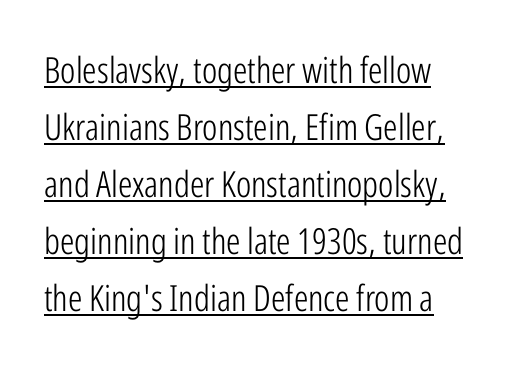
Q: Is the text bold? A: No.
Q: Is the text italic (slanted)? A: No, it is upright.
Q: Is the typeface a serif or a sans-serif typeface? A: Sans-serif.
Q: Is the text underlined? A: Yes.
Q: Is the spacing between letters normal or unusually wide? A: Normal.
Q: Is the spacing between lines tight, normal or loose? A: Normal.
Q: Width (condensed, normal, or wide)? A: Condensed.
Q: Stroke contrast? A: Low.
Q: x-height? A: Medium.
Q: Monospaced? A: No.
